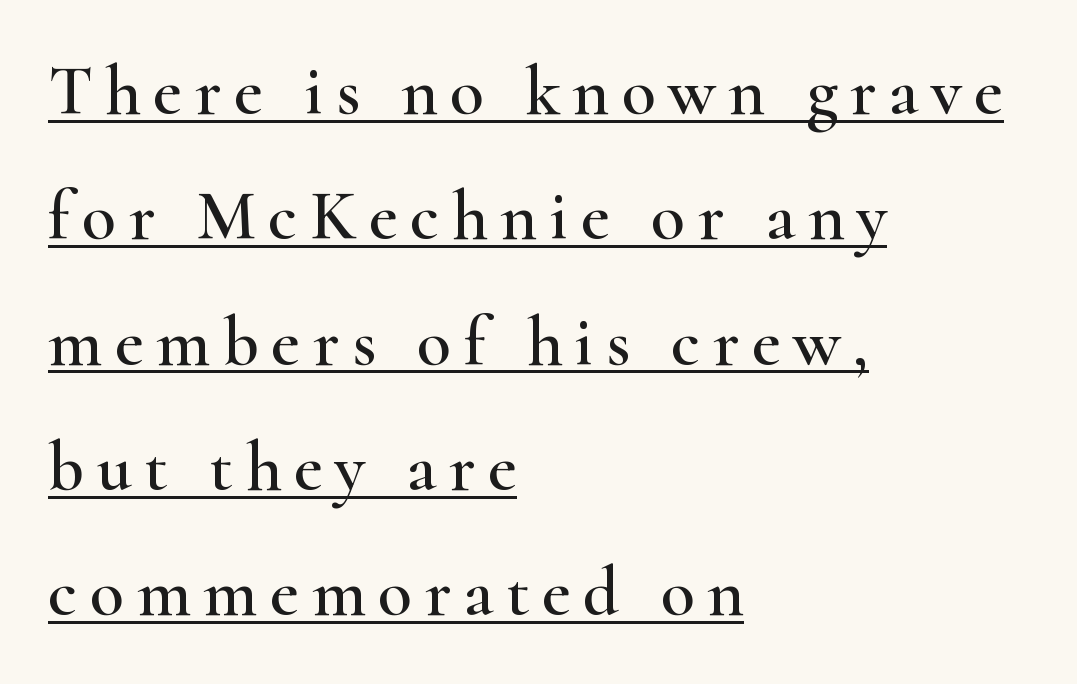
The image shows 70 px wide serif type, upright; set left-aligned, line spacing 1.79x, underlined; high stroke contrast and a small x-height.
